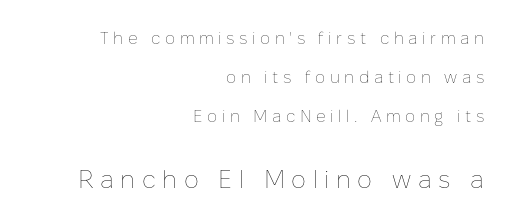
{"italic": "no", "bold": "no", "underline": "no", "align": "right", "line_spacing": "loose", "line_spacing_ratio": 2.29, "letter_spacing": "wide", "letter_spacing_em": 0.26, "larger_block": "second", "size_ratio": 1.47, "glyph_px": 25}
